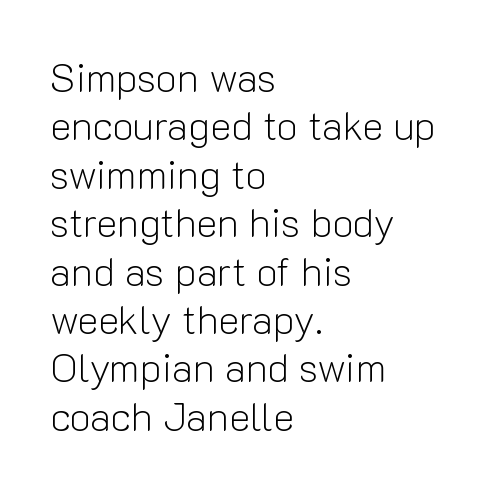
The image shows 40 px light sans-serif type, upright; set left-aligned, line spacing 1.21x, normal letter spacing, not underlined; low stroke contrast and a medium x-height.
